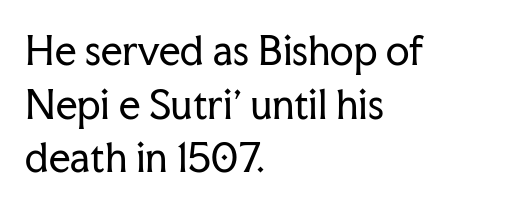
{"serif": "yes", "italic": "no", "bold": "no", "weight": "regular", "width": "normal", "stroke_contrast": "low", "x_height": "medium", "monospaced": "no", "underline": "no", "align": "left", "line_spacing": "normal", "line_spacing_ratio": 1.41, "letter_spacing": "normal", "letter_spacing_em": 0.0, "glyph_px": 38}
